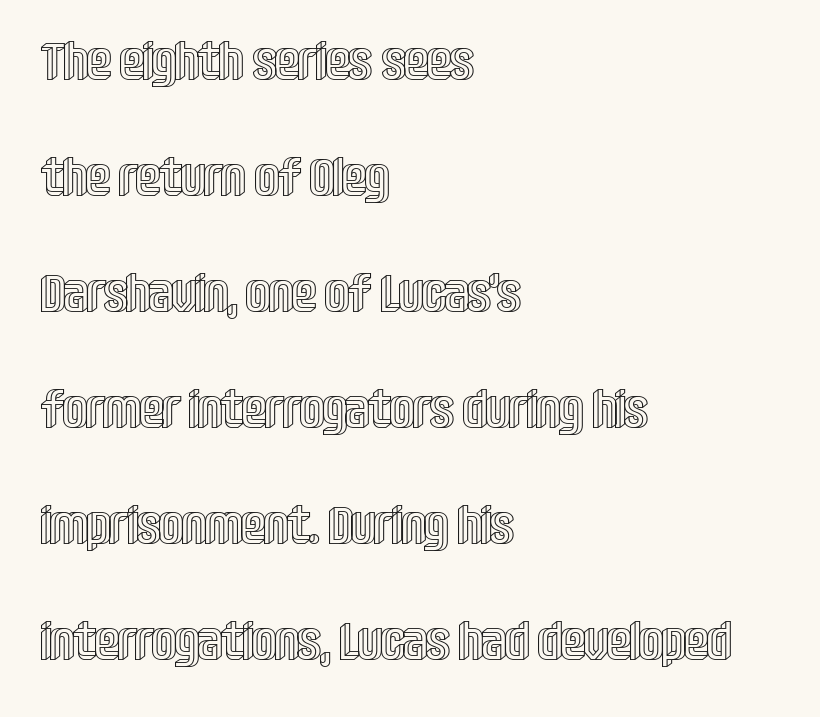
{"italic": "no", "width": "condensed", "x_height": "large", "monospaced": "no", "underline": "no", "align": "left", "line_spacing": "loose", "line_spacing_ratio": 2.19, "letter_spacing": "normal", "letter_spacing_em": 0.0, "glyph_px": 53}
